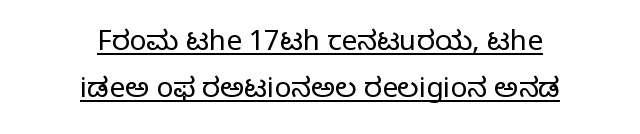
Q: Is the text bold? A: No.
Q: Is the text italic (slanted)? A: No, it is upright.
Q: Is the typeface a serif or a sans-serif typeface? A: Sans-serif.
Q: Is the text underlined? A: Yes.
Q: How is the paragraph aligned? A: Centered.
Q: Is the spacing between letters normal or unusually wide? A: Normal.
Q: Is the spacing between lines tight, normal or loose? A: Normal.
Q: Width (condensed, normal, or wide)? A: Normal.
Q: Stroke contrast? A: Low.
Q: x-height? A: Medium.
Q: Monospaced? A: No.
